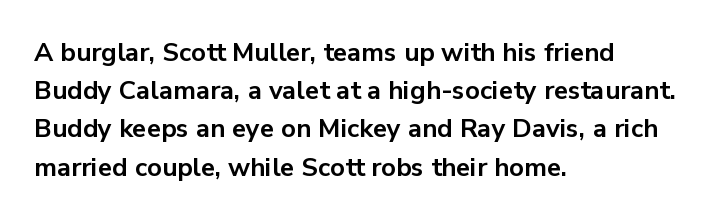
Q: Is the text bold? A: Yes.
Q: Is the text italic (slanted)? A: No, it is upright.
Q: Is the text underlined? A: No.
Q: How is the paragraph aligned? A: Left-aligned.
Q: Is the spacing between letters normal or unusually wide? A: Normal.
Q: Is the spacing between lines tight, normal or loose? A: Normal.
